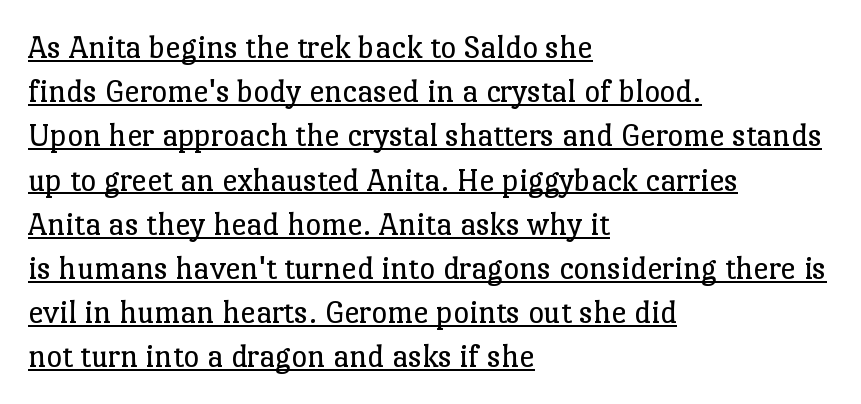
The rag falls on the right side of this text block. Quick note: not italic, upright. The face used here is proportionally spaced, like ordinary book or web type. Each letter's strokes conclude with small projecting serifs. The lines sit at an ordinary, default distance from one another.
